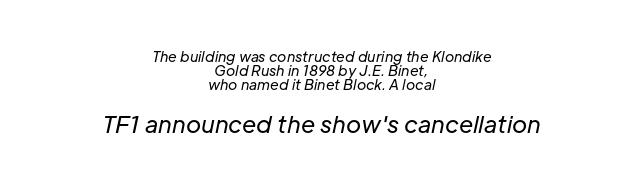
{"italic": "yes", "lean": "right", "slant_degrees": 12, "bold": "no", "underline": "no", "align": "center", "line_spacing": "tight", "line_spacing_ratio": 1.01, "letter_spacing": "normal", "letter_spacing_em": 0.0, "larger_block": "second", "size_ratio": 1.64, "glyph_px": 23}
